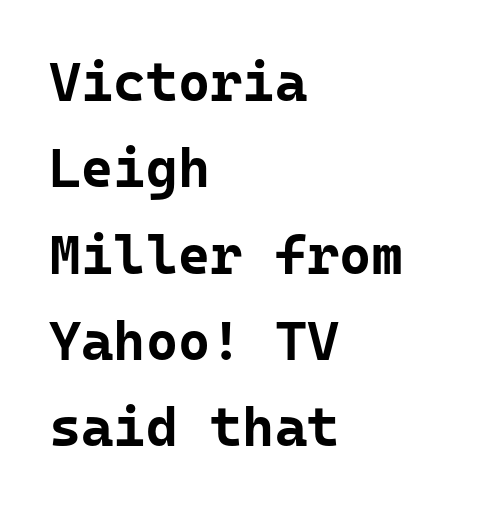
{"serif": "no", "italic": "no", "bold": "yes", "weight": "bold", "width": "normal", "stroke_contrast": "low", "x_height": "medium", "monospaced": "yes", "underline": "no", "align": "left", "line_spacing": "normal", "line_spacing_ratio": 1.57, "letter_spacing": "normal", "letter_spacing_em": 0.0, "glyph_px": 55}
